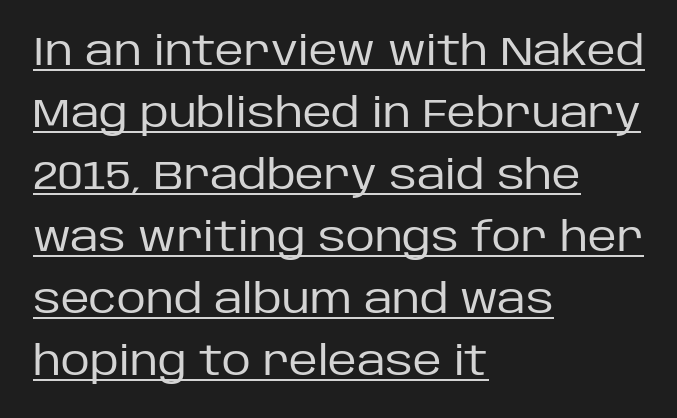
{"serif": "no", "italic": "no", "bold": "no", "weight": "regular", "width": "normal", "stroke_contrast": "low", "x_height": "large", "monospaced": "no", "underline": "yes", "align": "left", "line_spacing": "normal", "line_spacing_ratio": 1.55, "letter_spacing": "normal", "letter_spacing_em": 0.0, "glyph_px": 40}
